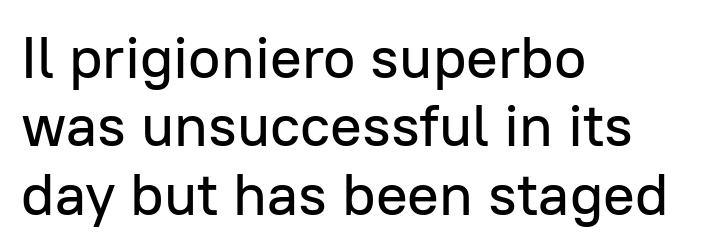
{"serif": "no", "italic": "no", "width": "normal", "stroke_contrast": "low", "x_height": "medium", "monospaced": "no", "underline": "no", "align": "left", "line_spacing_ratio": 1.16, "letter_spacing": "normal", "letter_spacing_em": 0.0, "glyph_px": 59}
